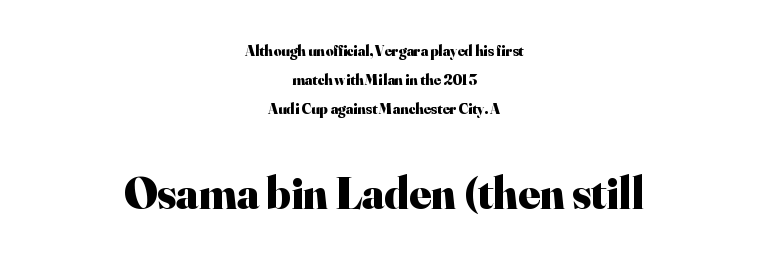
{"serif": "yes", "italic": "no", "bold": "yes", "weight": "heavy", "width": "normal", "stroke_contrast": "high", "x_height": "small", "monospaced": "no", "underline": "no", "align": "center", "line_spacing": "loose", "line_spacing_ratio": 1.94, "letter_spacing": "normal", "letter_spacing_em": 0.0, "larger_block": "second", "size_ratio": 3.0, "glyph_px": 45}
